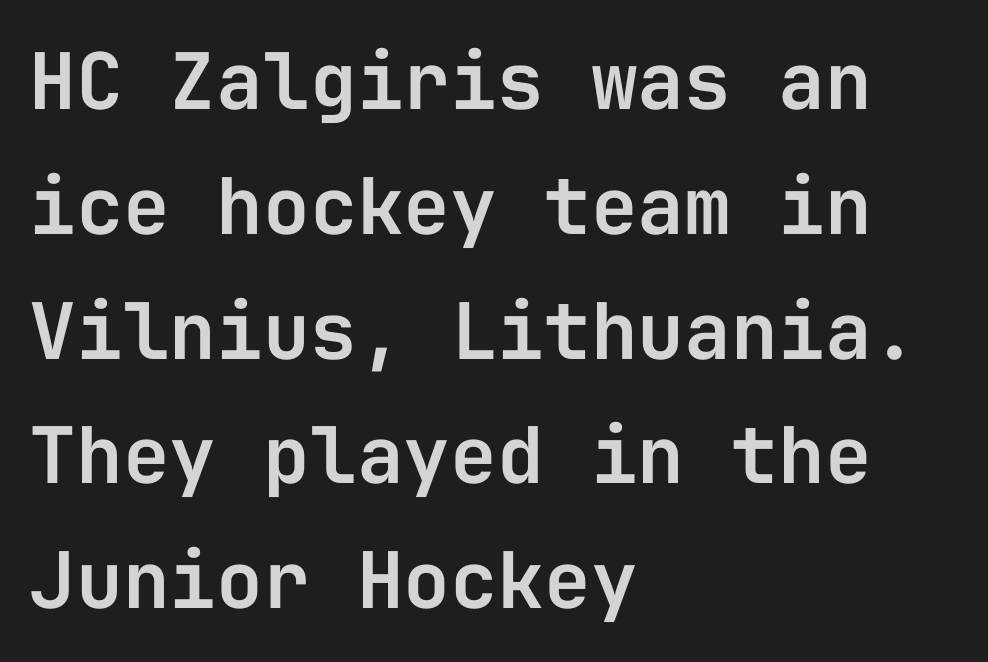
The line-height multiplier appears to be the usual default. This sample has the even, mechanical cadence of fixed-width lettering. This sample uses an upright cut, with every glyph sitting square on the baseline. Every row of glyphs begins at an identical x-position on the left. Lines of text with bare space underneath. The letters sit at their default tracking, neither squeezed nor spread.
